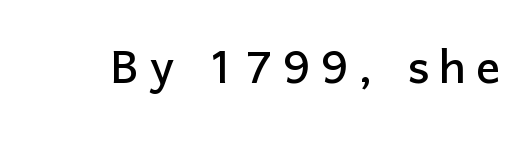
{"serif": "no", "italic": "no", "width": "normal", "stroke_contrast": "low", "x_height": "medium", "monospaced": "no", "underline": "no", "glyph_px": 61}
